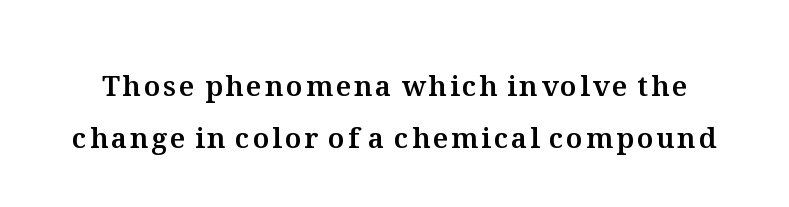
Proportional: the letters do not fall into vertical columns. The letters stand straight up with perfectly vertical stems. The foot of each line stays bare and open.
